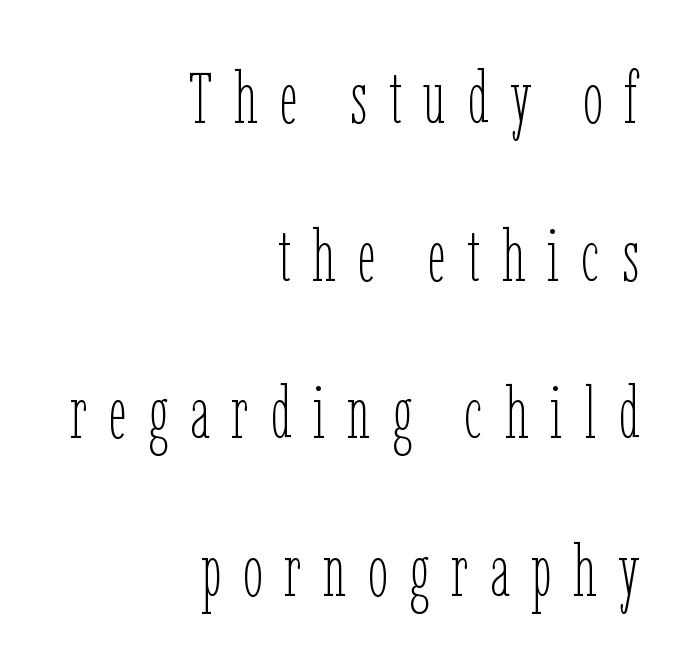
Q: Is the text bold? A: No.
Q: Is the text italic (slanted)? A: No, it is upright.
Q: Is the text underlined? A: No.
Q: How is the paragraph aligned? A: Right-aligned.
Q: Is the spacing between letters normal or unusually wide? A: Unusually wide.
Q: Is the spacing between lines tight, normal or loose? A: Loose.
Q: Width (condensed, normal, or wide)? A: Condensed.
Q: Stroke contrast? A: Low.
Q: x-height? A: Medium.
Q: Monospaced? A: No.
